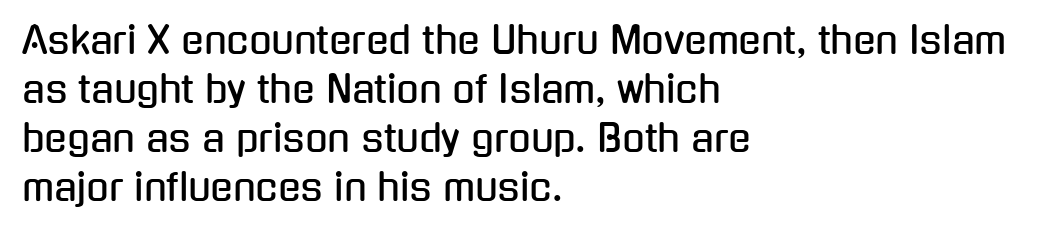
Q: Is the text italic (slanted)? A: No, it is upright.
Q: Is the typeface a serif or a sans-serif typeface? A: Sans-serif.
Q: Is the text underlined? A: No.
Q: How is the paragraph aligned? A: Left-aligned.
Q: Is the spacing between letters normal or unusually wide? A: Normal.
Q: Is the spacing between lines tight, normal or loose? A: Normal.
Q: Width (condensed, normal, or wide)? A: Condensed.
Q: Stroke contrast? A: Low.
Q: x-height? A: Medium.
Q: Monospaced? A: No.
